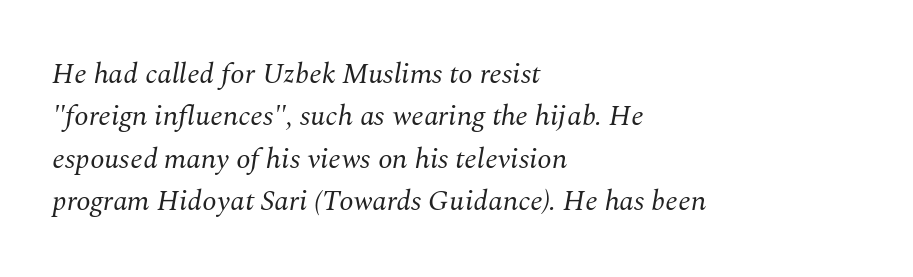
The image shows 29 px regular-weight serif type, italic (leaning right); set left-aligned, normal line spacing (1.46x), normal letter spacing, not underlined; medium stroke contrast and a medium x-height.
